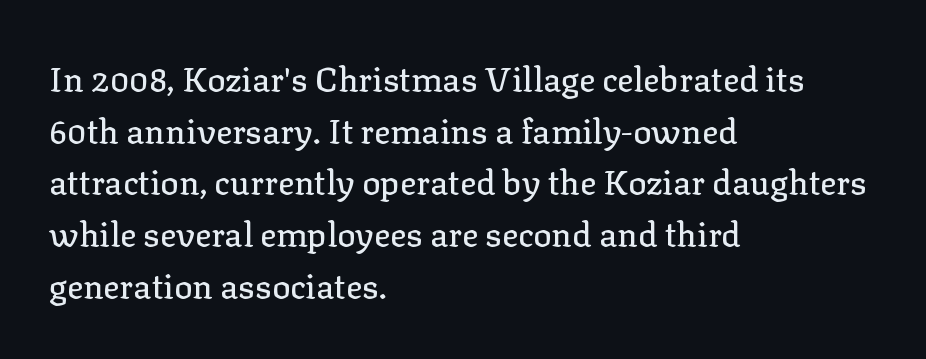
{"serif": "yes", "italic": "no", "width": "normal", "stroke_contrast": "low", "x_height": "medium", "monospaced": "no", "underline": "no", "align": "left", "line_spacing": "normal", "line_spacing_ratio": 1.52, "letter_spacing": "normal", "letter_spacing_em": 0.0, "glyph_px": 34}
